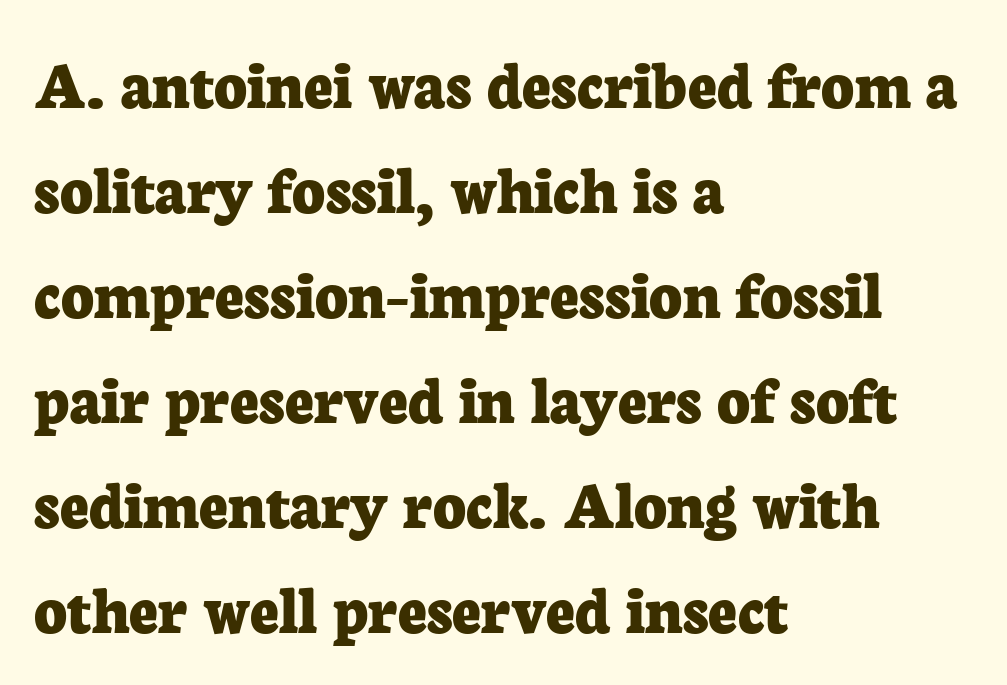
The image shows 71 px bold serif type, upright; set left-aligned, normal line spacing (1.48x), normal letter spacing, not underlined; low stroke contrast and a medium x-height.
